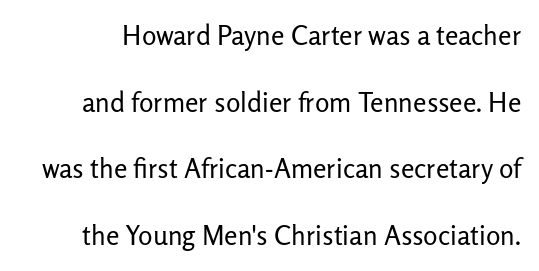
Q: Is the text bold? A: No.
Q: Is the text italic (slanted)? A: No, it is upright.
Q: Is the text underlined? A: No.
Q: Is the spacing between letters normal or unusually wide? A: Normal.
Q: Is the spacing between lines tight, normal or loose? A: Loose.
